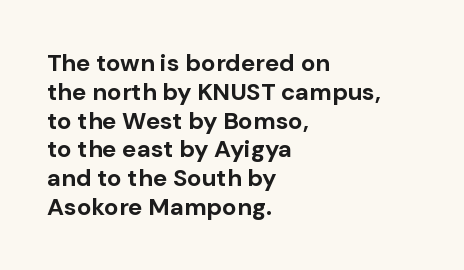
{"italic": "no", "bold": "yes", "underline": "no", "align": "left", "line_spacing_ratio": 1.2, "letter_spacing": "normal", "letter_spacing_em": 0.0, "glyph_px": 24}
